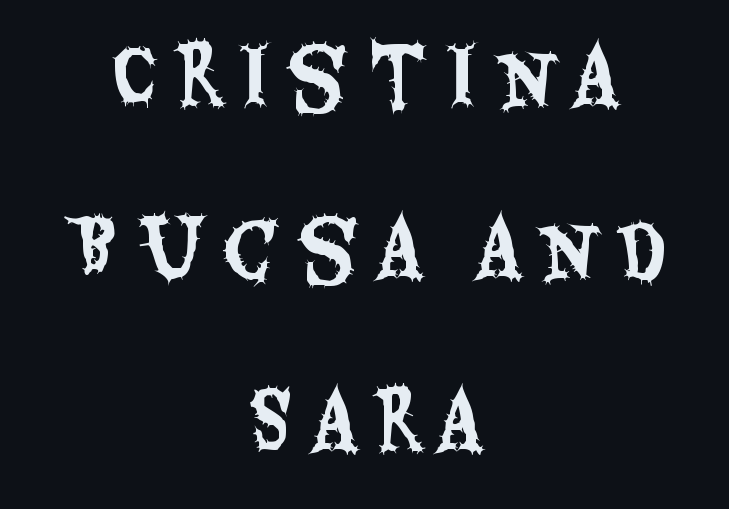
The image shows 77 px condensed sans-serif type, upright; set centered, loose line spacing (2.24x), unusually wide letter spacing (+0.24 em), not underlined; medium stroke contrast and a large x-height.
